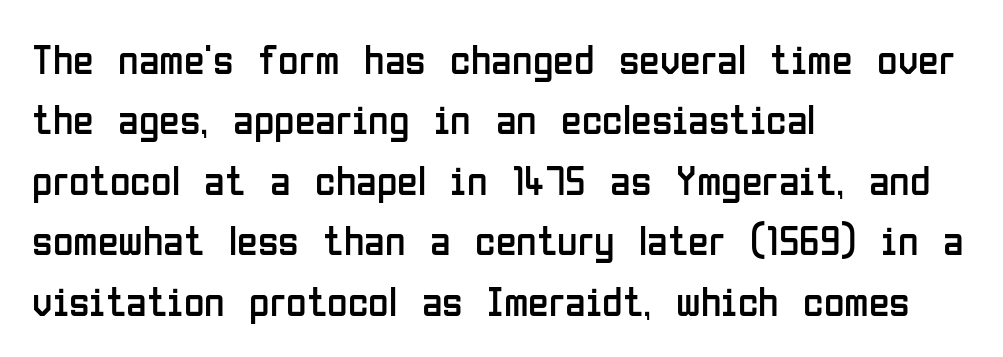
Q: Is the text bold? A: No.
Q: Is the text italic (slanted)? A: No, it is upright.
Q: Is the typeface a serif or a sans-serif typeface? A: Sans-serif.
Q: Is the text underlined? A: No.
Q: How is the paragraph aligned? A: Left-aligned.
Q: Is the spacing between letters normal or unusually wide? A: Normal.
Q: Is the spacing between lines tight, normal or loose? A: Normal.
Q: Width (condensed, normal, or wide)? A: Condensed.
Q: Stroke contrast? A: Low.
Q: x-height? A: Medium.
Q: Monospaced? A: No.
